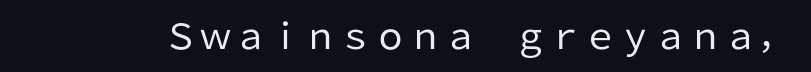
Default kerning and tracking; the words read as compact shapes. The typeface has the unassuming heft of standard copy or less. If you drew a line through each stem, it would be perfectly vertical. The rendering uses natural spacing where letterforms have individual widths.
